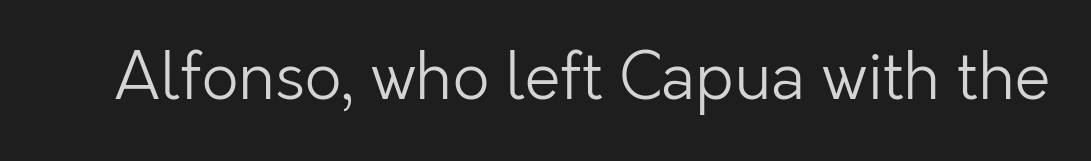
Underlining? Definitely not there. This sample has the flowing, uneven cadence of proportional lettering. Every character sits straight up, as roman type does. The cut favours lightness, reaching ordinary text weight at its darkest.
